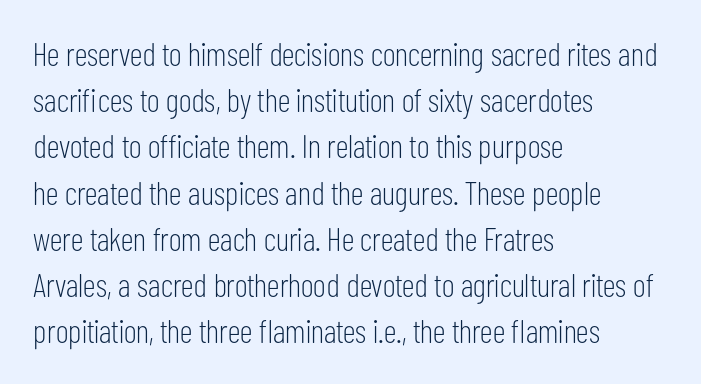
The image shows 33 px light, condensed sans-serif type, upright; set left-aligned, normal line spacing (1.4x), normal letter spacing, not underlined; low stroke contrast and a medium x-height.
